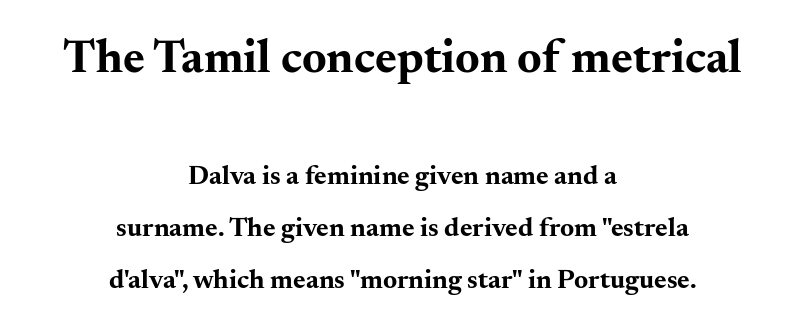
The image shows 47 px bold, wide serif type, upright; set centered, loose line spacing (1.91x), normal letter spacing, not underlined; the first (top) block is 1.74x larger; medium stroke contrast and a small x-height.
